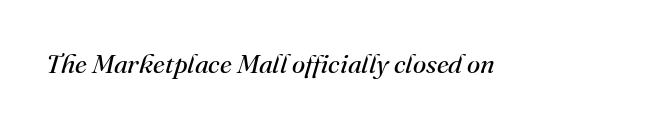
Q: Is the text bold? A: No.
Q: Is the text italic (slanted)? A: Yes, it leans right by about 16 degrees.
Q: Is the text underlined? A: No.
Q: Is the spacing between letters normal or unusually wide? A: Normal.
